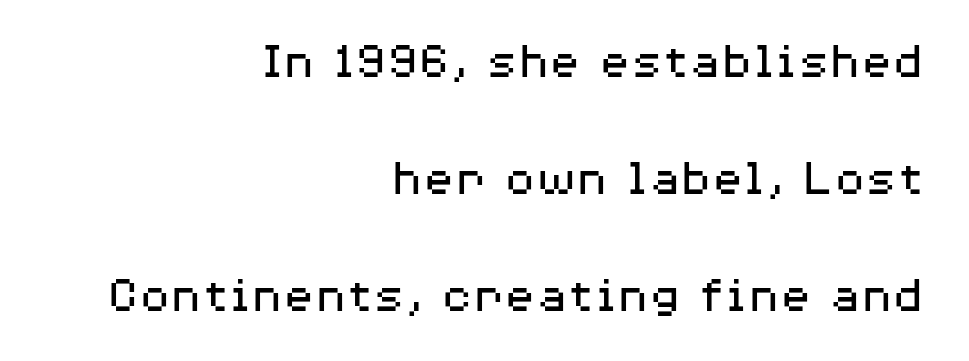
Is the type heavy? It reads as light-to-regular instead. Is this a fixed-width face? No — the glyphs have proportional, varying widths. Leading: increased. Teacher's note: observe the even right margin — that is flush-right alignment. The typeface chosen for these lines omits serifs.
